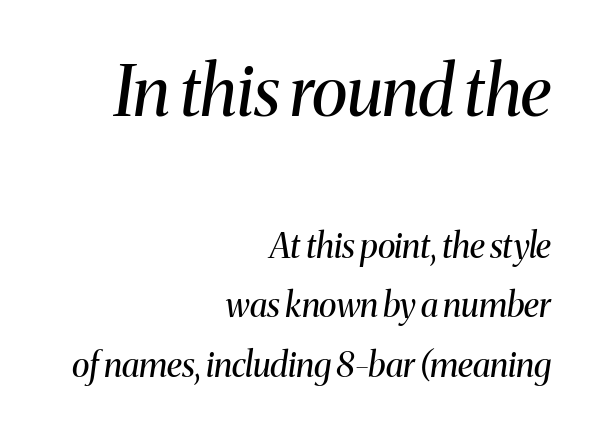
Q: Is the text bold? A: No.
Q: Is the text italic (slanted)? A: Yes, it leans right by about 8 degrees.
Q: Is the typeface a serif or a sans-serif typeface? A: Serif.
Q: Is the text underlined? A: No.
Q: How is the paragraph aligned? A: Right-aligned.
Q: Is the spacing between letters normal or unusually wide? A: Normal.
Q: Which block of text is set in a larger size, the first (top) or the second (bottom)? A: The first (top) one.
Q: Width (condensed, normal, or wide)? A: Normal.
Q: Stroke contrast? A: Medium.
Q: x-height? A: Medium.
Q: Monospaced? A: No.
